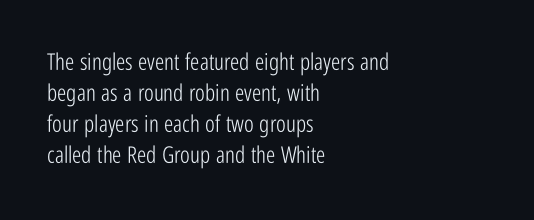
Posture: upright roman. The ragged edge is on the right, which tells us the setting is flush left. Reading down the column, the eye jumps a familiar distance to each next line. The specimen omits any rule beneath the text block's lines. The face looks like a standard text weight, possibly lighter.
